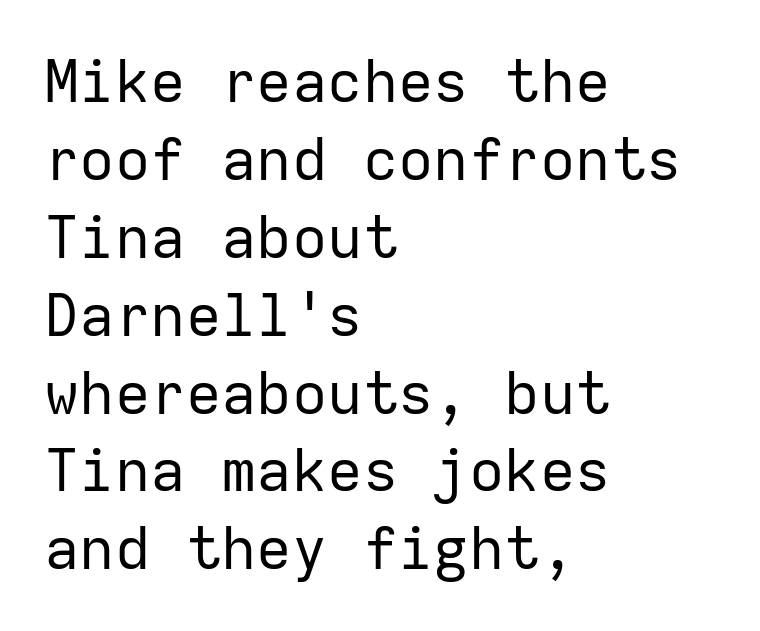
Q: Is the text bold? A: No.
Q: Is the text italic (slanted)? A: No, it is upright.
Q: Is the typeface a serif or a sans-serif typeface? A: Sans-serif.
Q: Is the text underlined? A: No.
Q: How is the paragraph aligned? A: Left-aligned.
Q: Is the spacing between letters normal or unusually wide? A: Normal.
Q: Is the spacing between lines tight, normal or loose? A: Normal.
Q: Width (condensed, normal, or wide)? A: Normal.
Q: Stroke contrast? A: Low.
Q: x-height? A: Medium.
Q: Monospaced? A: Yes.
